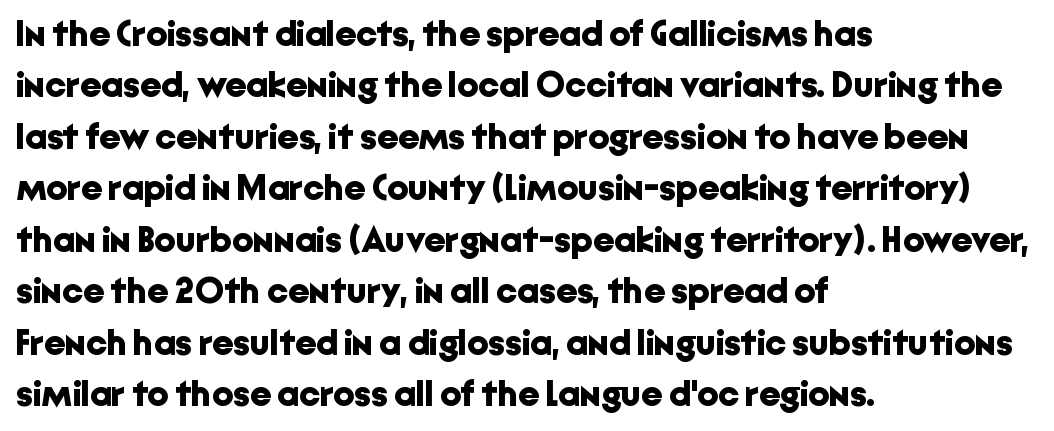
The image shows 37 px bold sans-serif type, upright; set left-aligned, normal line spacing (1.39x), normal letter spacing, not underlined; low stroke contrast and a medium x-height.
